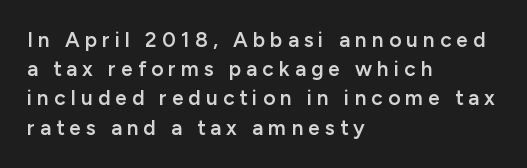
Q: Is the text bold? A: Semi-bold.
Q: Is the text italic (slanted)? A: No, it is upright.
Q: Is the text underlined? A: No.
Q: How is the paragraph aligned? A: Left-aligned.
Q: Is the spacing between letters normal or unusually wide? A: Unusually wide.
Q: Is the spacing between lines tight, normal or loose? A: Normal.
